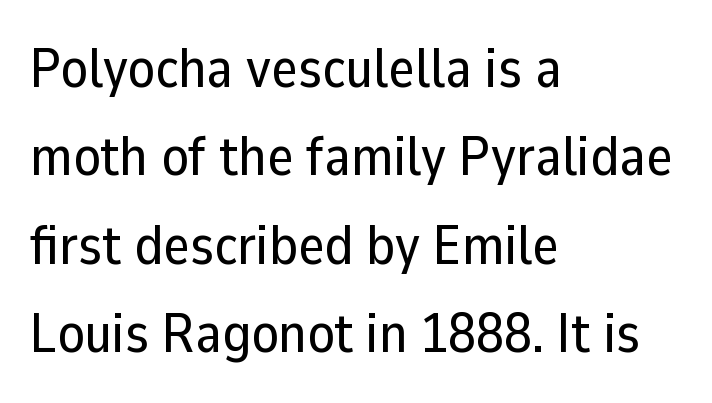
The image shows 56 px sans-serif type, upright; set left-aligned, normal line spacing (1.58x), normal letter spacing, not underlined; low stroke contrast and a medium x-height.
